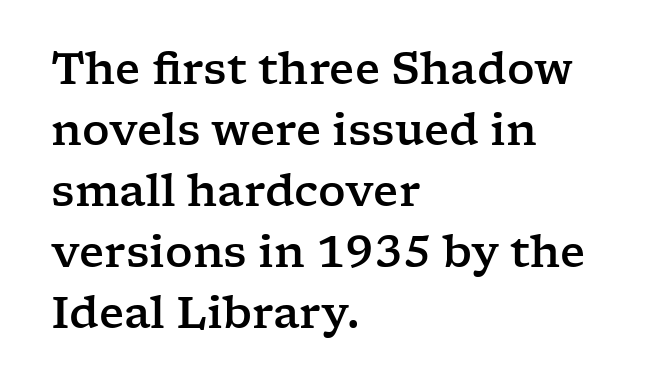
Q: Is the text italic (slanted)? A: No, it is upright.
Q: Is the typeface a serif or a sans-serif typeface? A: Serif.
Q: Is the text underlined? A: No.
Q: How is the paragraph aligned? A: Left-aligned.
Q: Is the spacing between letters normal or unusually wide? A: Normal.
Q: Is the spacing between lines tight, normal or loose? A: Normal.
Q: Width (condensed, normal, or wide)? A: Wide.
Q: Stroke contrast? A: Low.
Q: x-height? A: Medium.
Q: Monospaced? A: No.
